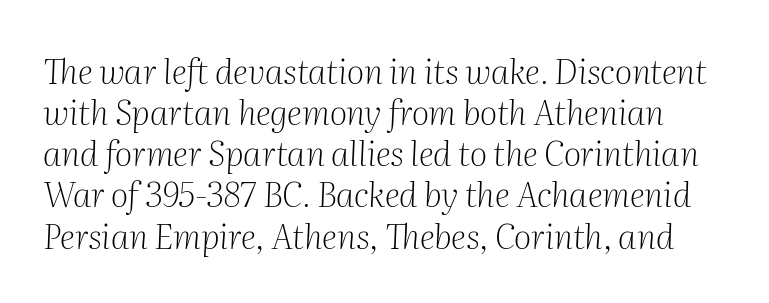
Q: Is the text bold? A: No.
Q: Is the text italic (slanted)? A: Yes, it leans right by about 2 degrees.
Q: Is the typeface a serif or a sans-serif typeface? A: Serif.
Q: Is the text underlined? A: No.
Q: Is the spacing between letters normal or unusually wide? A: Normal.
Q: Width (condensed, normal, or wide)? A: Normal.
Q: Stroke contrast? A: Medium.
Q: x-height? A: Medium.
Q: Monospaced? A: No.
